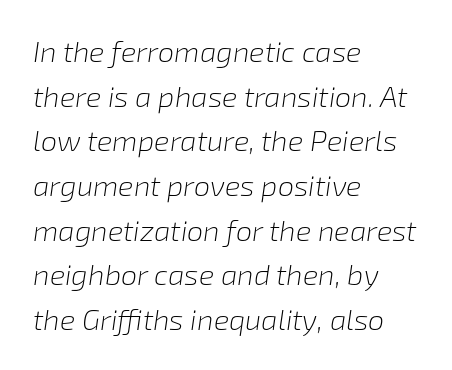
All the whitespace from short lines collects on the right. The face looks like a standard text weight, possibly lighter. Normally led — the rows are evenly, conventionally spaced. A typesetter would call this proportional, since set widths differ per character.
